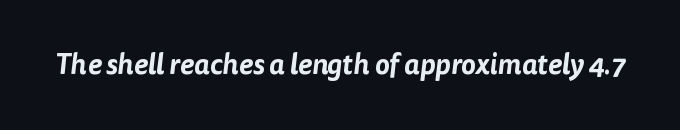
{"serif": "no", "width": "normal", "stroke_contrast": "low", "x_height": "medium", "monospaced": "no", "underline": "no", "letter_spacing": "normal", "letter_spacing_em": 0.0, "glyph_px": 28}
